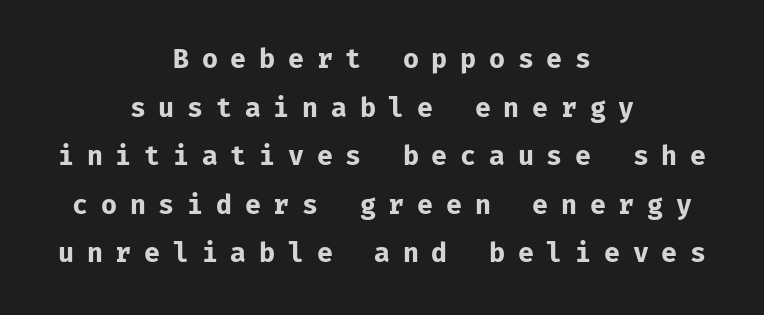
The image shows 26 px bold type, upright; set centered, line spacing 1.87x, unusually wide letter spacing (+0.49 em), not underlined.
